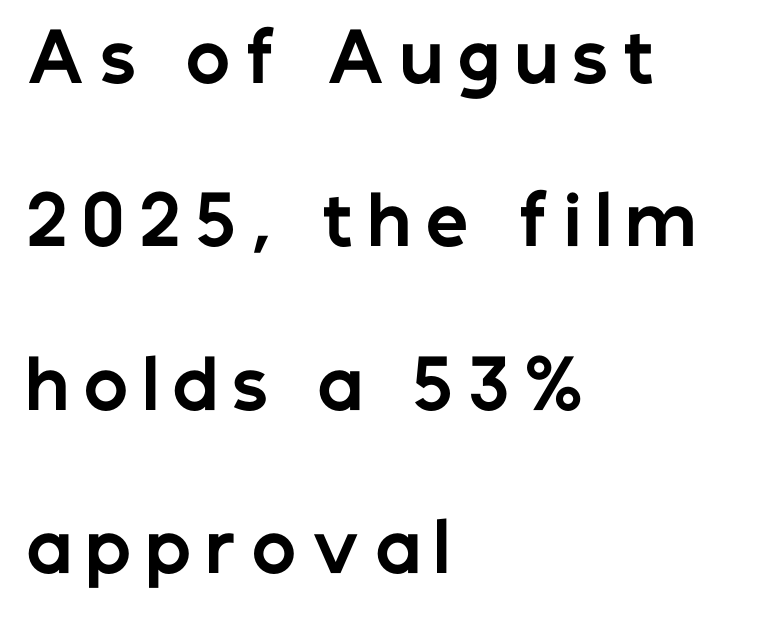
Q: Is the text bold? A: Yes.
Q: Is the text italic (slanted)? A: No, it is upright.
Q: Is the typeface a serif or a sans-serif typeface? A: Sans-serif.
Q: Is the text underlined? A: No.
Q: How is the paragraph aligned? A: Left-aligned.
Q: Is the spacing between letters normal or unusually wide? A: Unusually wide.
Q: Is the spacing between lines tight, normal or loose? A: Loose.
Q: Width (condensed, normal, or wide)? A: Normal.
Q: Stroke contrast? A: Low.
Q: x-height? A: Medium.
Q: Monospaced? A: No.
